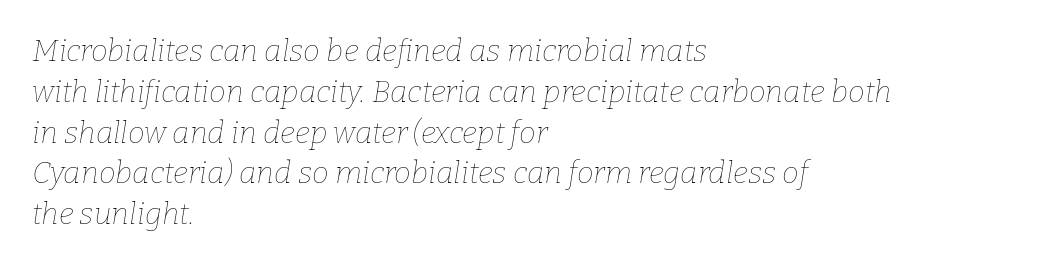
Letters rest on an invisible, unmarked baseline. A typesetter would call this zero additional tracking. No heavy texture on the line: the type isn't bold. The typography opts for an oblique posture over an upright one. Honestly, the row spacing looks completely unremarkable.
